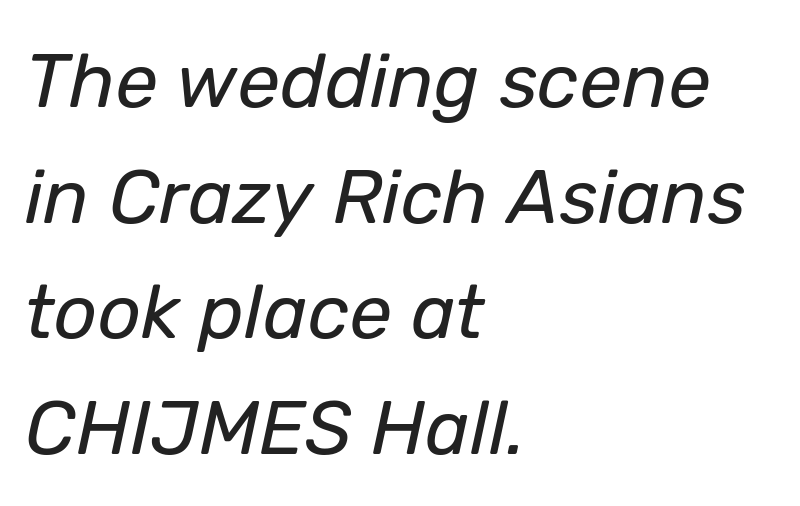
Q: Is the text bold? A: No.
Q: Is the text italic (slanted)? A: Yes, it leans right by about 12 degrees.
Q: Is the text underlined? A: No.
Q: How is the paragraph aligned? A: Left-aligned.
Q: Is the spacing between letters normal or unusually wide? A: Normal.
Q: Is the spacing between lines tight, normal or loose? A: Normal.
Q: Width (condensed, normal, or wide)? A: Normal.
Q: Stroke contrast? A: Low.
Q: x-height? A: Medium.
Q: Monospaced? A: No.
